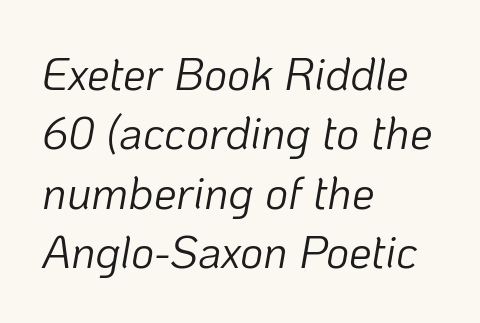
Leading: standard. The baseline area is clear. Between one letter and the next there's only the usual sliver of space. No letter is thick-stroked: the sample isn't bold. Looks like regular typesetting: each glyph gets only the width it needs. This sample is left-justified, so line endings fall wherever the words run out.
